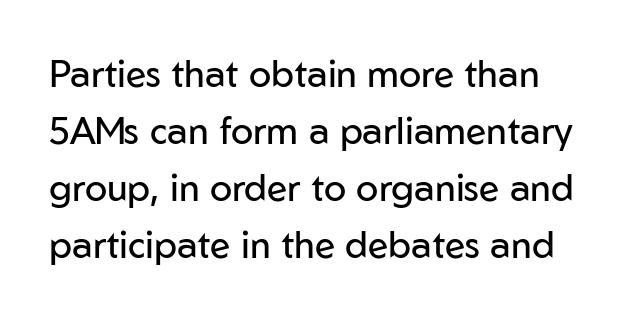
The image shows 37 px regular-weight sans-serif type, upright; set normal line spacing (1.54x), normal letter spacing, not underlined; low stroke contrast and a medium x-height.
